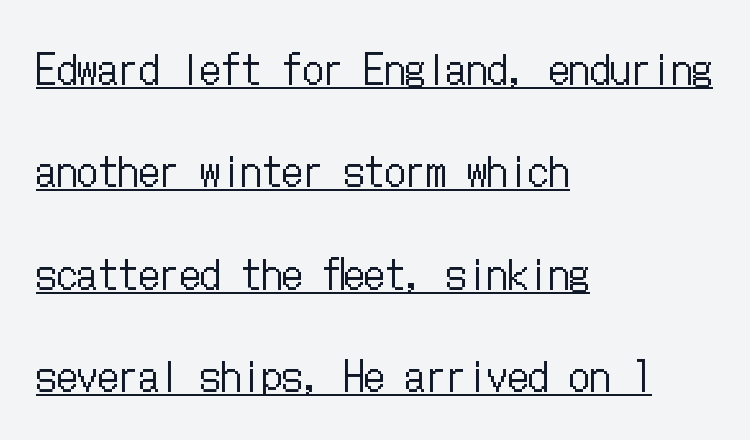
The image shows 41 px regular-weight, condensed type, upright; set left-aligned, loose line spacing (2.5x), normal letter spacing, underlined; low stroke contrast and a medium x-height.
